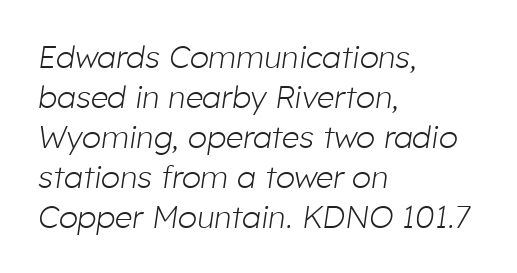
{"italic": "yes", "lean": "right", "slant_degrees": 8, "bold": "no", "weight": "light", "width": "normal", "stroke_contrast": "low", "x_height": "medium", "monospaced": "no", "underline": "no", "align": "left", "line_spacing": "normal", "line_spacing_ratio": 1.29, "letter_spacing": "normal", "letter_spacing_em": 0.0, "glyph_px": 31}
